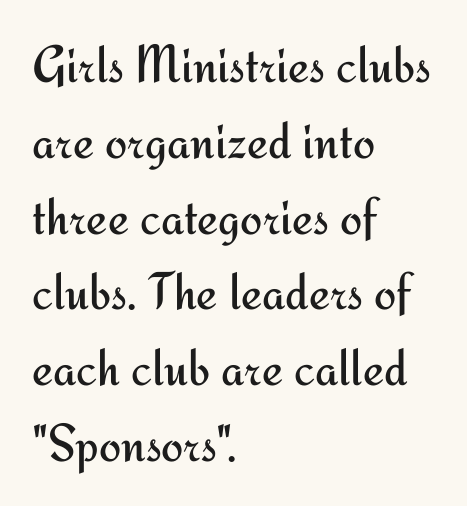
The face looks like a standard text weight, possibly lighter. Regarding serifs, this sample does without them. The rendering keeps characters at their native spacing. A typesetter would call this proportional, since set widths differ per character. The area under the type is left untouched. Reading down the block, your eye returns to a fixed left position each line.
